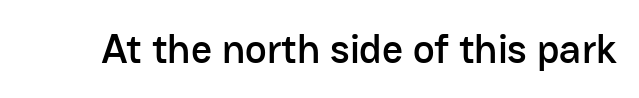
Q: Is the text italic (slanted)? A: No, it is upright.
Q: Is the typeface a serif or a sans-serif typeface? A: Sans-serif.
Q: Is the text underlined? A: No.
Q: Is the spacing between letters normal or unusually wide? A: Normal.
Q: Width (condensed, normal, or wide)? A: Normal.
Q: Stroke contrast? A: Low.
Q: x-height? A: Medium.
Q: Monospaced? A: No.
